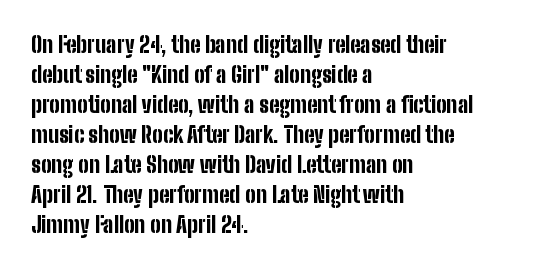
Q: Is the text bold? A: Yes.
Q: Is the text italic (slanted)? A: No, it is upright.
Q: Is the text underlined? A: No.
Q: How is the paragraph aligned? A: Left-aligned.
Q: Is the spacing between letters normal or unusually wide? A: Normal.
Q: Is the spacing between lines tight, normal or loose? A: Normal.
